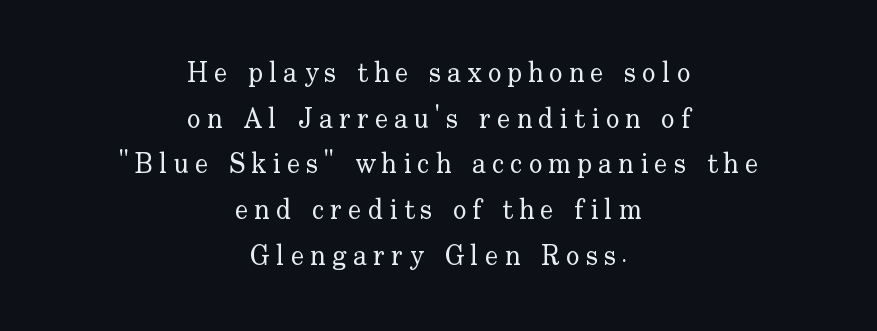
The image shows 28 px regular-weight serif type, upright; set centered, normal line spacing (1.63x), unusually wide letter spacing (+0.22 em), not underlined; low stroke contrast and a small x-height.
